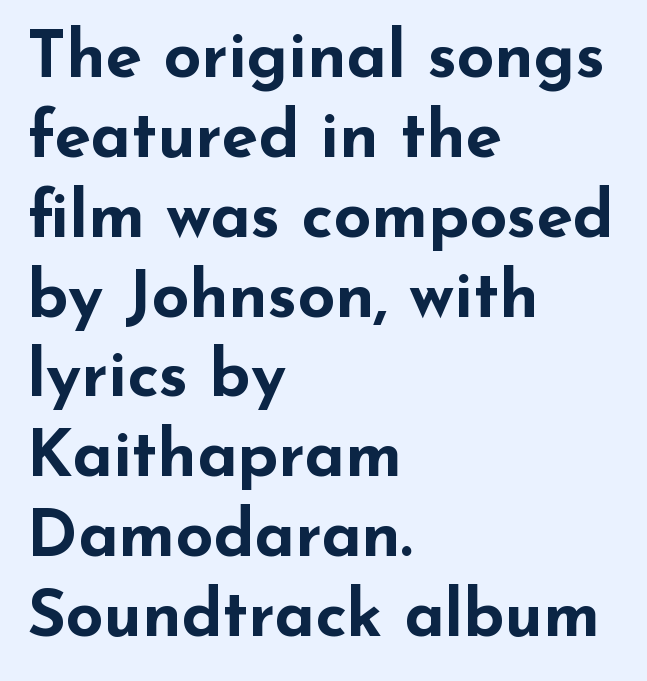
Proportional: the letters do not fall into vertical columns. Unmarked baselines from the first word to the last. In terms of letterform style, serifs are entirely absent. These lines were composed using upright roman letters. Heavy-handed strokes throughout: this text is bold.
